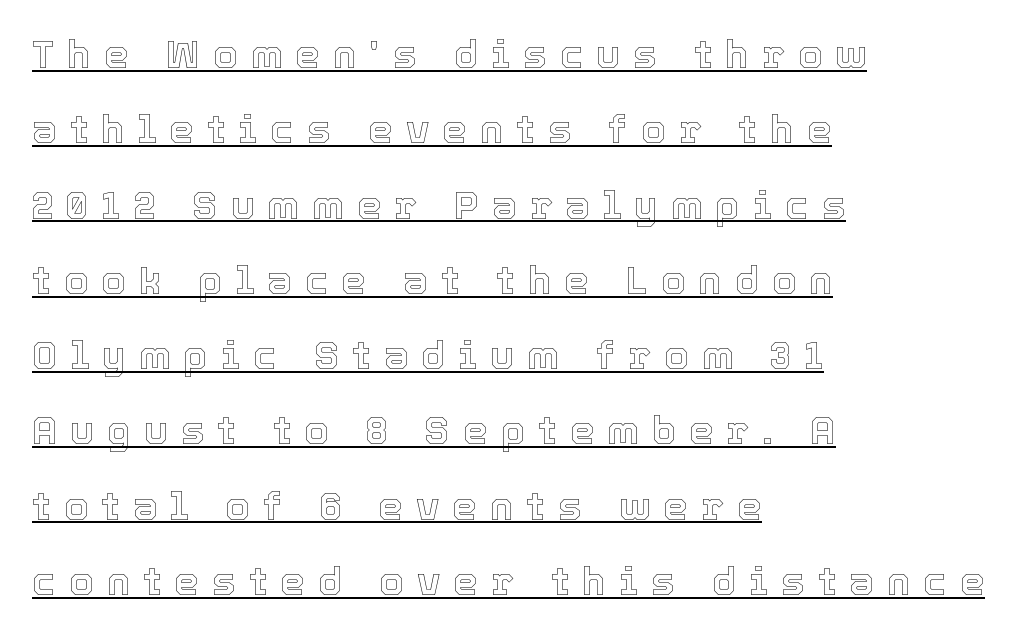
The rendering uses natural spacing where letterforms have individual widths. Leading: increased. Each word looks stretched out because of the extra space between its letters. A student would call this left alignment; a typographer would say flush left, rag right.
